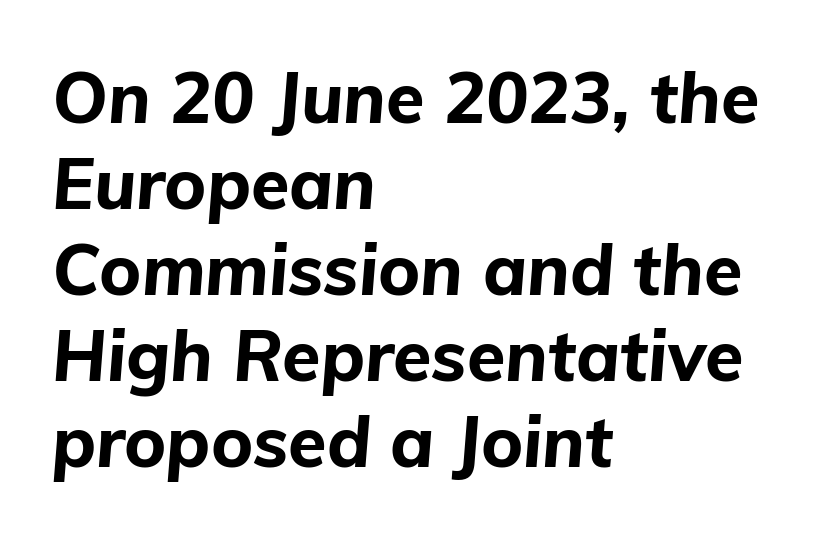
Q: Is the text bold? A: Yes.
Q: Is the text italic (slanted)? A: Yes, it leans right by about 5 degrees.
Q: Is the text underlined? A: No.
Q: How is the paragraph aligned? A: Left-aligned.
Q: Is the spacing between letters normal or unusually wide? A: Normal.
Q: Width (condensed, normal, or wide)? A: Normal.
Q: Stroke contrast? A: Low.
Q: x-height? A: Medium.
Q: Monospaced? A: No.
